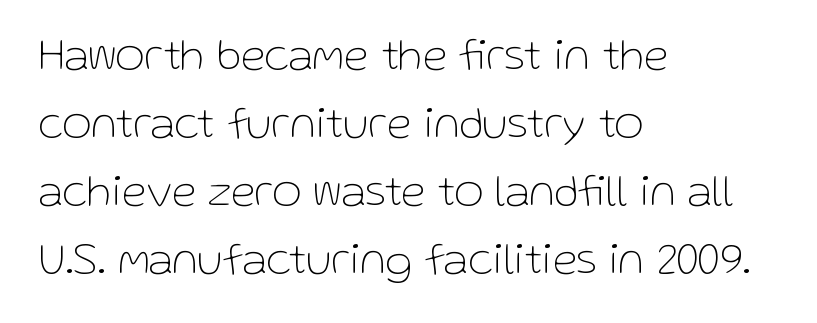
This rendering leaves character spacing at its baseline value. The strip under each line holds only bare page. Think of a printed novel: that variable character pitch is what you see here. Evenly set lines give the paragraph a standard silhouette. The compositor pushed each line to the left boundary. Stem width sits at or under what a default text font uses.
